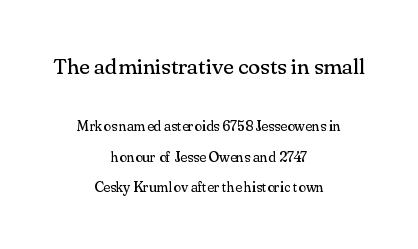
Q: Is the text bold? A: No.
Q: Is the text italic (slanted)? A: No, it is upright.
Q: Is the text underlined? A: No.
Q: How is the paragraph aligned? A: Centered.
Q: Is the spacing between letters normal or unusually wide? A: Normal.
Q: Is the spacing between lines tight, normal or loose? A: Loose.
Q: Which block of text is set in a larger size, the first (top) or the second (bottom)? A: The first (top) one.
